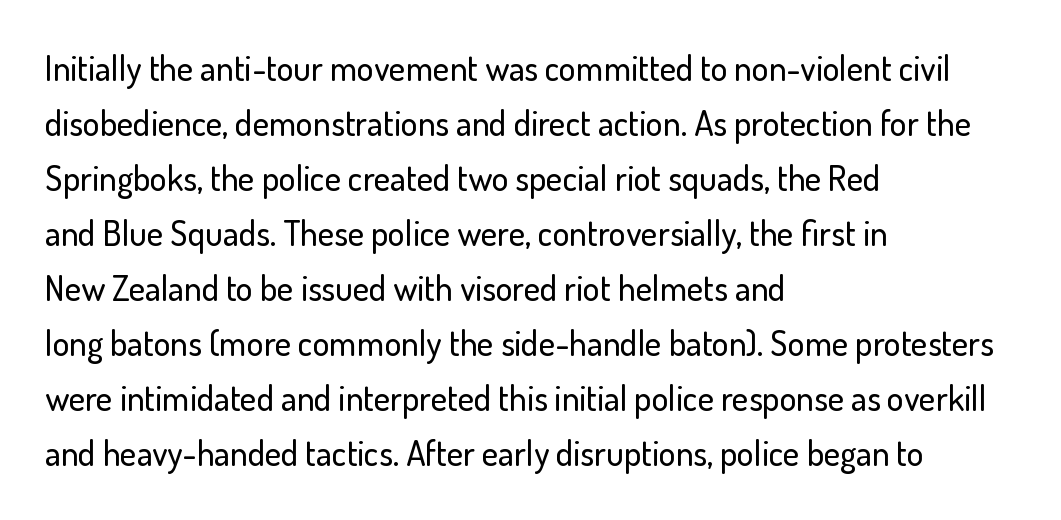
The image shows 35 px sans-serif type, upright; set left-aligned, normal line spacing (1.57x), normal letter spacing, not underlined; low stroke contrast and a small x-height.
